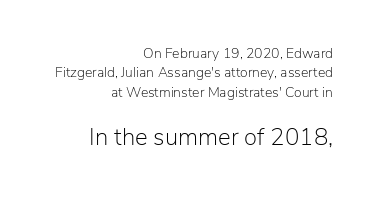
{"italic": "no", "bold": "no", "underline": "no", "align": "right", "line_spacing": "normal", "line_spacing_ratio": 1.38, "letter_spacing": "normal", "letter_spacing_em": 0.0, "larger_block": "second", "size_ratio": 1.71, "glyph_px": 24}
